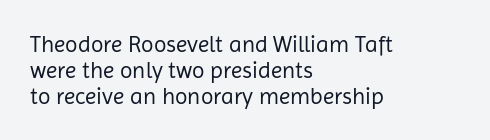
{"italic": "no", "bold": "no", "underline": "no", "align": "left", "line_spacing": "tight", "line_spacing_ratio": 1.12, "letter_spacing": "normal", "letter_spacing_em": 0.0, "glyph_px": 23}
